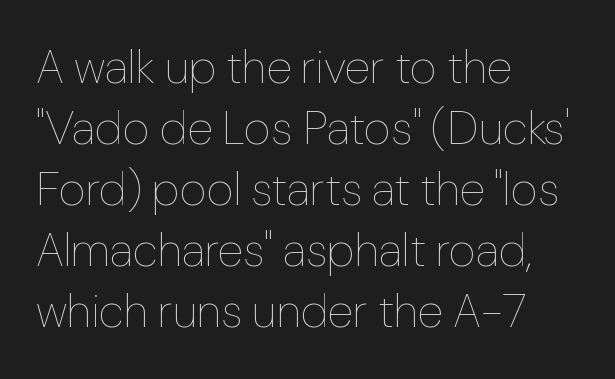
{"italic": "no", "bold": "no", "weight": "thin", "width": "normal", "stroke_contrast": "low", "x_height": "medium", "monospaced": "no", "underline": "no", "align": "left", "line_spacing": "normal", "line_spacing_ratio": 1.3, "letter_spacing": "normal", "letter_spacing_em": 0.0, "glyph_px": 47}
